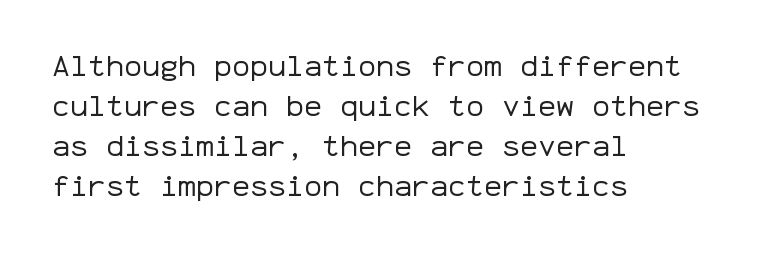
{"serif": "no", "italic": "no", "bold": "no", "weight": "regular", "width": "normal", "stroke_contrast": "low", "x_height": "medium", "monospaced": "yes", "underline": "no", "align": "left", "line_spacing": "normal", "line_spacing_ratio": 1.33, "letter_spacing": "normal", "letter_spacing_em": 0.0, "glyph_px": 30}
